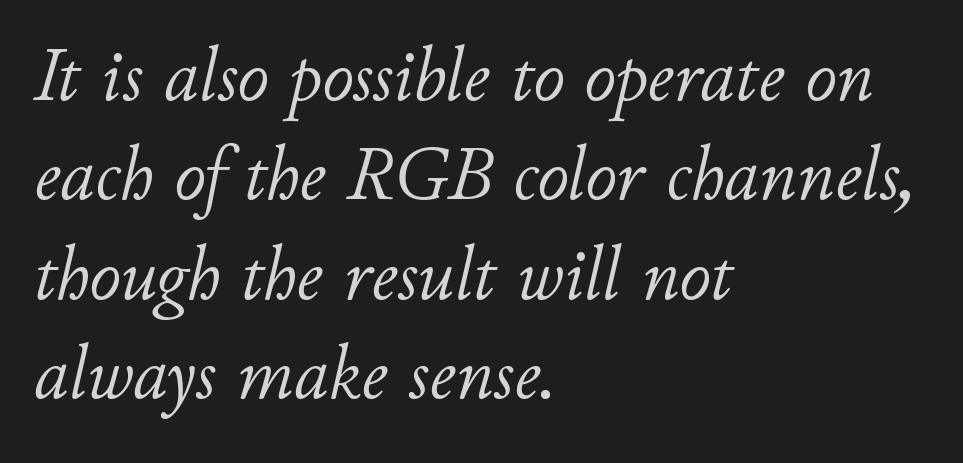
{"italic": "yes", "lean": "right", "slant_degrees": 11, "bold": "no", "weight": "light", "width": "normal", "stroke_contrast": "low", "x_height": "small", "monospaced": "no", "underline": "no", "align": "left", "line_spacing": "normal", "line_spacing_ratio": 1.29, "letter_spacing": "normal", "letter_spacing_em": 0.0, "glyph_px": 77}
